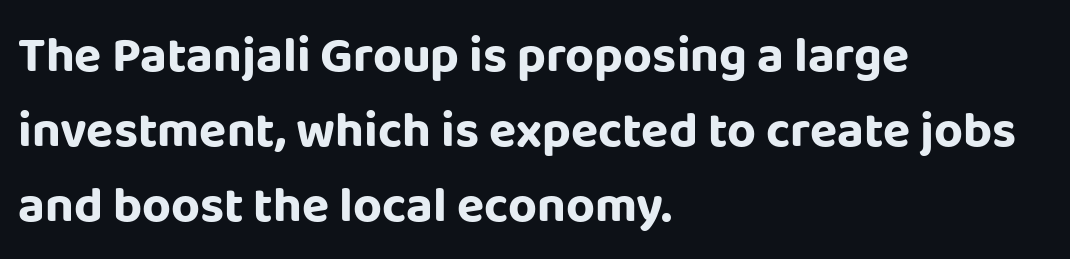
{"serif": "no", "italic": "no", "bold": "yes", "weight": "bold", "width": "normal", "stroke_contrast": "low", "x_height": "large", "monospaced": "no", "underline": "no", "align": "left", "line_spacing": "normal", "line_spacing_ratio": 1.5, "letter_spacing": "normal", "letter_spacing_em": 0.0, "glyph_px": 50}
